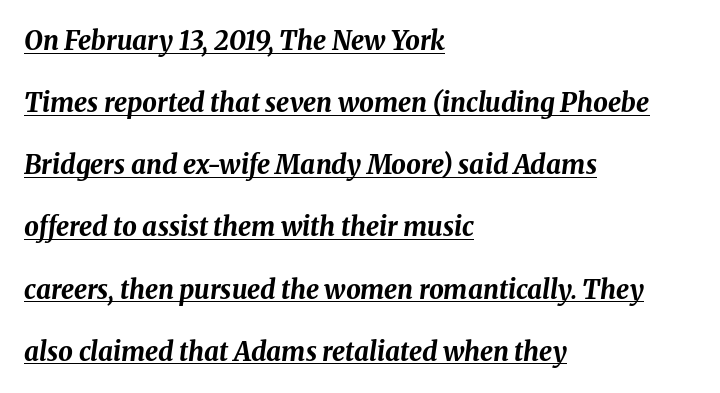
Words appear dense and cohesive because spacing is normal. Looking at the ascenders, they clearly lean. If you drew a ruler down the left edge, every line would touch it. Decoration check: the copy is underlined. What's the leading like? Stretched, with rows far apart.
